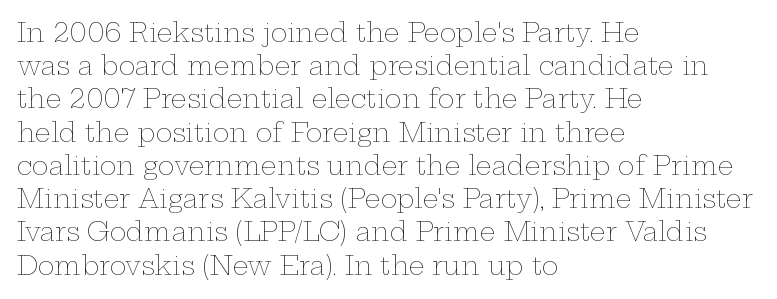
The image shows 25 px text type, upright; set left-aligned, normal line spacing (1.33x), normal letter spacing, not underlined.
